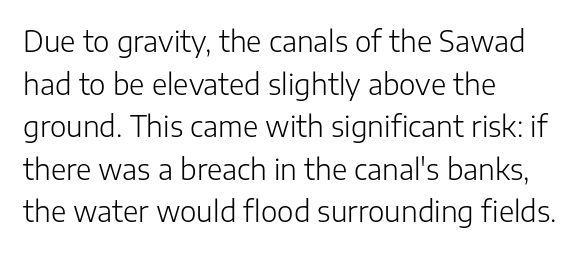
Q: Is the text bold? A: No.
Q: Is the text italic (slanted)? A: No, it is upright.
Q: Is the typeface a serif or a sans-serif typeface? A: Sans-serif.
Q: Is the text underlined? A: No.
Q: How is the paragraph aligned? A: Left-aligned.
Q: Is the spacing between letters normal or unusually wide? A: Normal.
Q: Is the spacing between lines tight, normal or loose? A: Normal.
Q: Width (condensed, normal, or wide)? A: Normal.
Q: Stroke contrast? A: Low.
Q: x-height? A: Medium.
Q: Monospaced? A: No.
